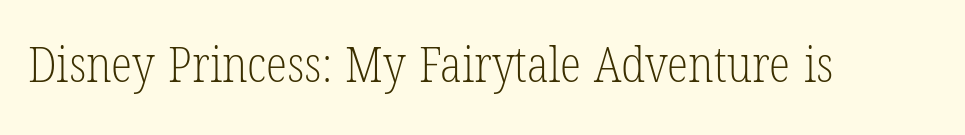
{"serif": "yes", "italic": "no", "bold": "no", "weight": "light", "width": "condensed", "stroke_contrast": "low", "x_height": "medium", "monospaced": "no", "underline": "no", "letter_spacing": "normal", "letter_spacing_em": 0.0, "glyph_px": 49}
